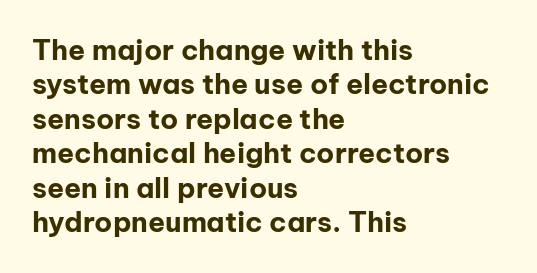
{"serif": "no", "italic": "no", "bold": "yes", "weight": "bold", "width": "normal", "stroke_contrast": "low", "x_height": "medium", "monospaced": "no", "underline": "no", "align": "left", "line_spacing_ratio": 1.23, "letter_spacing": "normal", "letter_spacing_em": 0.0, "glyph_px": 28}
